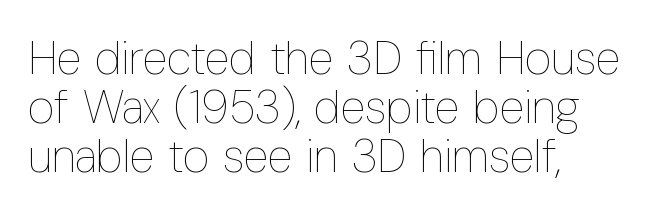
The setting favours the left margin, as ordinary paragraphs usually do. Vertical stems look standard width or narrower in stroke. The rendering uses natural spacing where letterforms have individual widths. Posture: vertical. Characters follow at the spacing the type designer built in. What's the leading like? Squeezed, with rows nearly overlapping.
